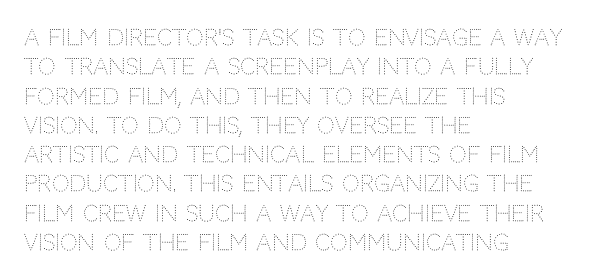
The image shows 22 px text type, upright; set left-aligned, normal line spacing (1.33x), normal letter spacing, not underlined.
